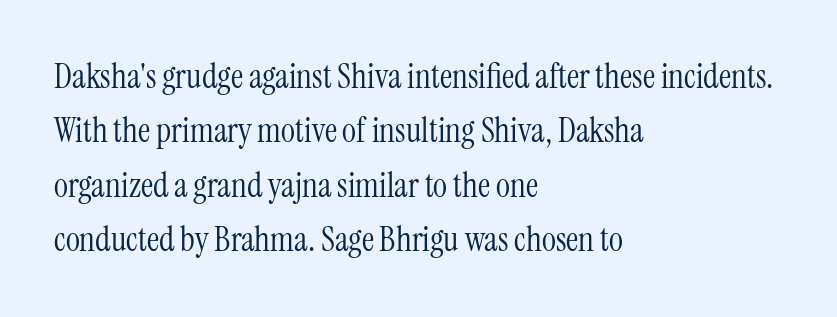
Q: Is the text bold? A: No.
Q: Is the text italic (slanted)? A: No, it is upright.
Q: Is the typeface a serif or a sans-serif typeface? A: Serif.
Q: Is the text underlined? A: No.
Q: How is the paragraph aligned? A: Left-aligned.
Q: Is the spacing between letters normal or unusually wide? A: Normal.
Q: Is the spacing between lines tight, normal or loose? A: Normal.
Q: Width (condensed, normal, or wide)? A: Condensed.
Q: Stroke contrast? A: Medium.
Q: x-height? A: Medium.
Q: Monospaced? A: No.
